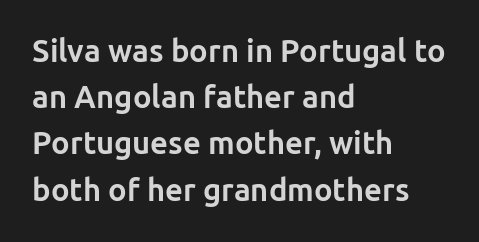
A typesetter would call this leading conventional body-copy spacing. Underline: absent. Reading down the block, your eye returns to a fixed left position each line. Serif or sans? Sans — the stroke terminals are bare. Looks like regular typesetting: each glyph gets only the width it needs. The letters stand straight up with perfectly vertical stems.
